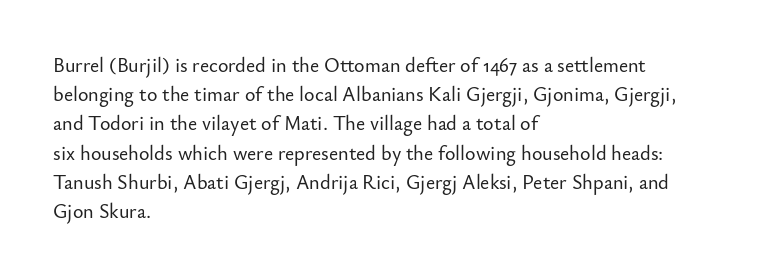
The image shows 20 px text type, upright; set left-aligned, normal line spacing (1.46x), normal letter spacing, not underlined.
